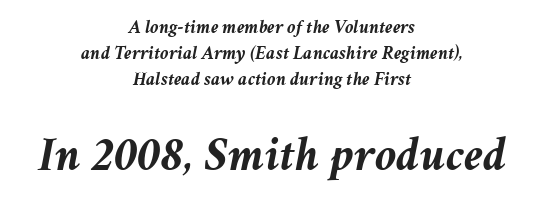
{"italic": "yes", "lean": "right", "slant_degrees": 11, "bold": "yes", "weight": "semibold", "width": "normal", "stroke_contrast": "medium", "x_height": "medium", "monospaced": "no", "underline": "no", "align": "center", "line_spacing": "normal", "line_spacing_ratio": 1.37, "letter_spacing": "normal", "letter_spacing_em": 0.0, "larger_block": "second", "size_ratio": 2.53, "glyph_px": 48}
